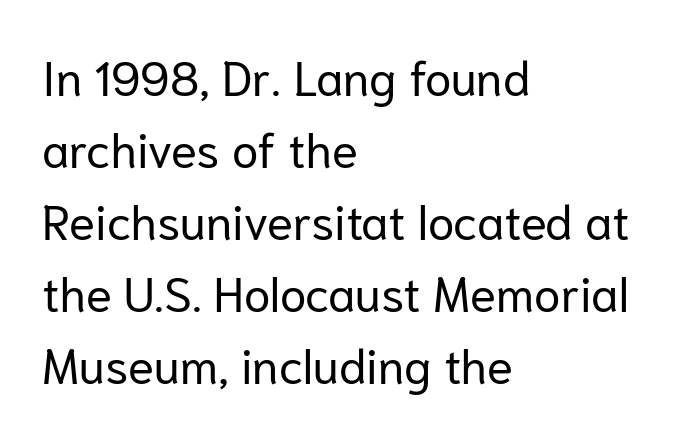
Q: Is the text bold? A: No.
Q: Is the text italic (slanted)? A: No, it is upright.
Q: Is the typeface a serif or a sans-serif typeface? A: Sans-serif.
Q: Is the text underlined? A: No.
Q: How is the paragraph aligned? A: Left-aligned.
Q: Is the spacing between letters normal or unusually wide? A: Normal.
Q: Is the spacing between lines tight, normal or loose? A: Normal.
Q: Width (condensed, normal, or wide)? A: Normal.
Q: Stroke contrast? A: Low.
Q: x-height? A: Medium.
Q: Monospaced? A: No.
